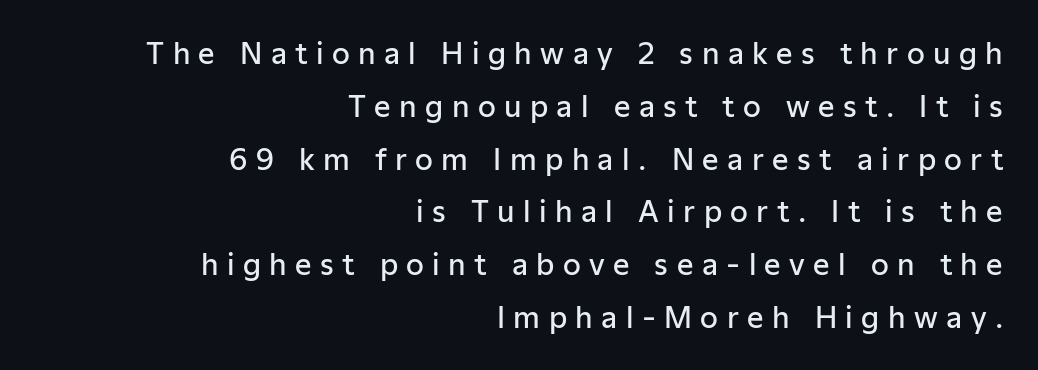
Q: Is the text bold? A: Semi-bold.
Q: Is the text italic (slanted)? A: No, it is upright.
Q: Is the typeface a serif or a sans-serif typeface? A: Sans-serif.
Q: Is the text underlined? A: No.
Q: How is the paragraph aligned? A: Right-aligned.
Q: Is the spacing between letters normal or unusually wide? A: Unusually wide.
Q: Width (condensed, normal, or wide)? A: Normal.
Q: Stroke contrast? A: Low.
Q: x-height? A: Medium.
Q: Monospaced? A: No.
